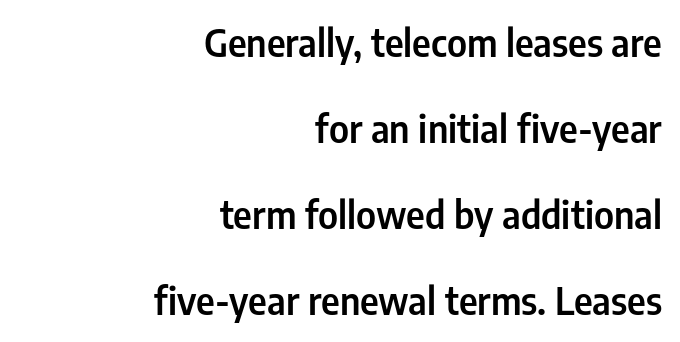
Q: Is the text italic (slanted)? A: No, it is upright.
Q: Is the typeface a serif or a sans-serif typeface? A: Sans-serif.
Q: Is the text underlined? A: No.
Q: How is the paragraph aligned? A: Right-aligned.
Q: Is the spacing between letters normal or unusually wide? A: Normal.
Q: Is the spacing between lines tight, normal or loose? A: Loose.
Q: Width (condensed, normal, or wide)? A: Condensed.
Q: Stroke contrast? A: Low.
Q: x-height? A: Medium.
Q: Monospaced? A: No.
